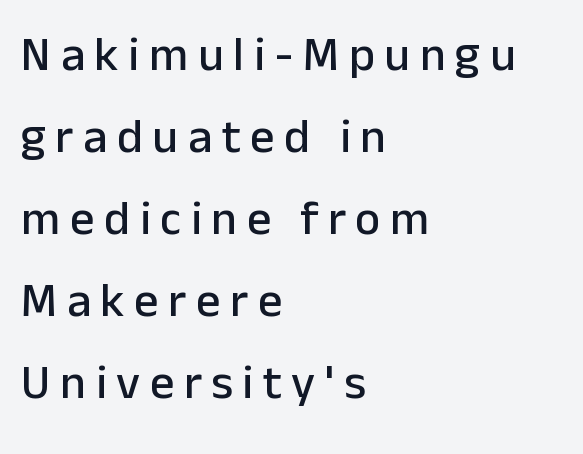
Q: Is the text italic (slanted)? A: No, it is upright.
Q: Is the typeface a serif or a sans-serif typeface? A: Sans-serif.
Q: Is the text underlined? A: No.
Q: How is the paragraph aligned? A: Left-aligned.
Q: Is the spacing between letters normal or unusually wide? A: Unusually wide.
Q: Width (condensed, normal, or wide)? A: Normal.
Q: Stroke contrast? A: Low.
Q: x-height? A: Medium.
Q: Monospaced? A: No.
